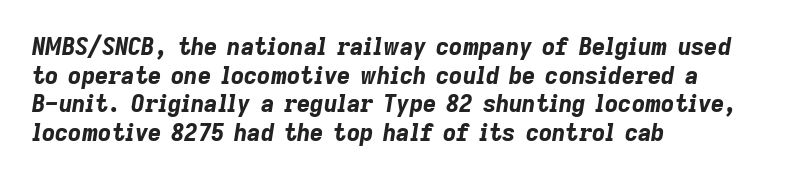
{"italic": "yes", "lean": "right", "slant_degrees": 9, "bold": "yes", "underline": "no", "align": "left", "line_spacing_ratio": 1.24, "letter_spacing": "normal", "letter_spacing_em": 0.0, "glyph_px": 23}
